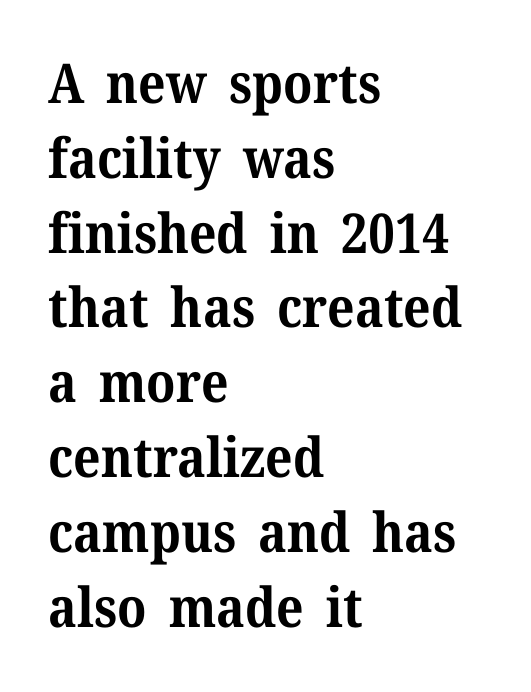
Bare-footed words on every line. Each line starts at the same left margin while the right side varies. Set as a true bold cut, around the 700 mark. You could call the tracking neutral — neither tight nor loose. The line-height multiplier appears to be the usual default.
